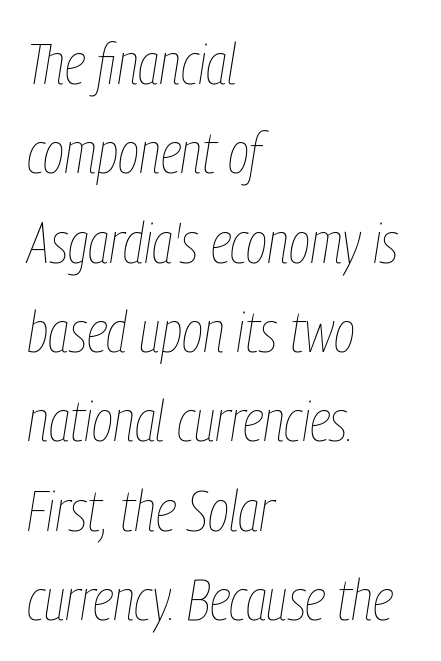
{"italic": "yes", "lean": "right", "slant_degrees": 9, "bold": "no", "weight": "thin", "width": "condensed", "stroke_contrast": "low", "x_height": "medium", "monospaced": "no", "underline": "no", "align": "left", "line_spacing": "normal", "line_spacing_ratio": 1.54, "letter_spacing": "normal", "letter_spacing_em": 0.0, "glyph_px": 58}
